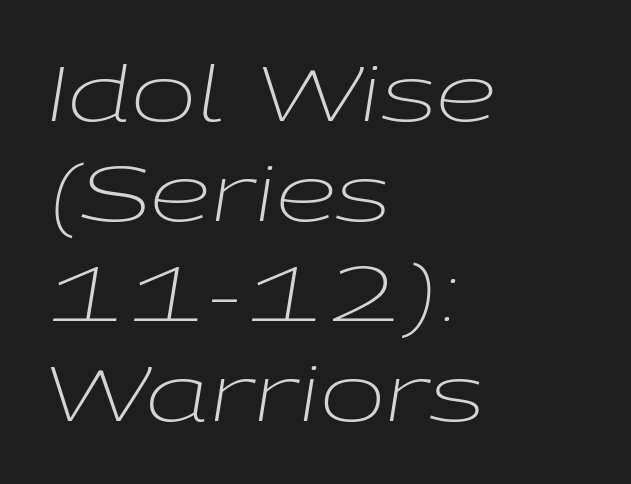
{"italic": "yes", "lean": "right", "slant_degrees": 9, "bold": "no", "weight": "light", "width": "wide", "stroke_contrast": "low", "x_height": "medium", "monospaced": "no", "underline": "no", "align": "left", "line_spacing": "normal", "line_spacing_ratio": 1.28, "letter_spacing": "normal", "letter_spacing_em": 0.0, "glyph_px": 78}
